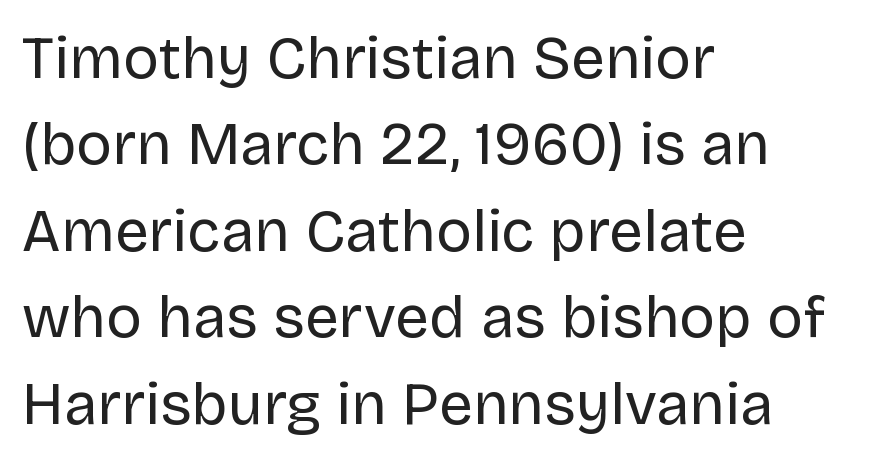
Q: Is the text bold? A: No.
Q: Is the text italic (slanted)? A: No, it is upright.
Q: Is the typeface a serif or a sans-serif typeface? A: Sans-serif.
Q: Is the text underlined? A: No.
Q: How is the paragraph aligned? A: Left-aligned.
Q: Is the spacing between letters normal or unusually wide? A: Normal.
Q: Is the spacing between lines tight, normal or loose? A: Normal.
Q: Width (condensed, normal, or wide)? A: Normal.
Q: Stroke contrast? A: Low.
Q: x-height? A: Large.
Q: Monospaced? A: No.
